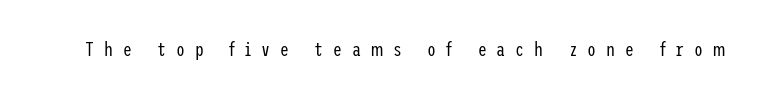
Q: Is the text bold? A: No.
Q: Is the text italic (slanted)? A: No, it is upright.
Q: Is the text underlined? A: No.
Q: Is the spacing between letters normal or unusually wide? A: Unusually wide.
